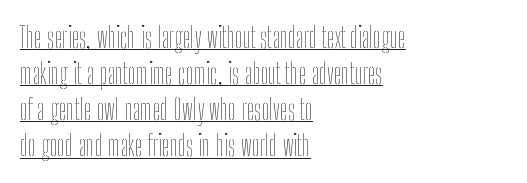
Q: Is the text bold? A: No.
Q: Is the text italic (slanted)? A: No, it is upright.
Q: Is the text underlined? A: Yes.
Q: How is the paragraph aligned? A: Left-aligned.
Q: Is the spacing between letters normal or unusually wide? A: Normal.
Q: Is the spacing between lines tight, normal or loose? A: Normal.
Q: Width (condensed, normal, or wide)? A: Condensed.
Q: Stroke contrast? A: Low.
Q: x-height? A: Medium.
Q: Monospaced? A: No.
